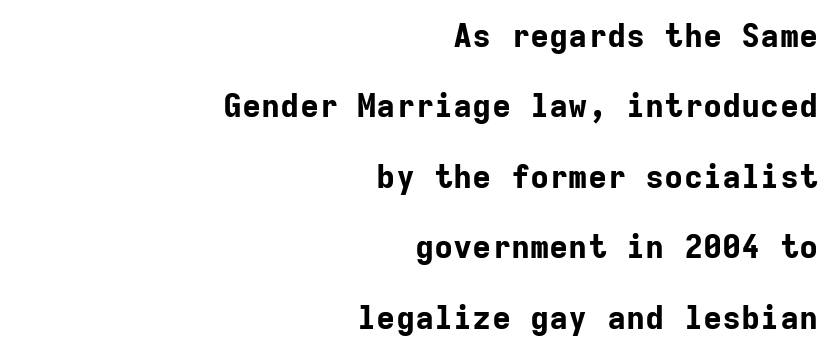
{"serif": "no", "italic": "no", "bold": "yes", "weight": "bold", "width": "normal", "stroke_contrast": "low", "x_height": "medium", "monospaced": "yes", "underline": "no", "align": "right", "line_spacing": "loose", "line_spacing_ratio": 2.2, "letter_spacing": "normal", "letter_spacing_em": 0.0, "glyph_px": 32}
